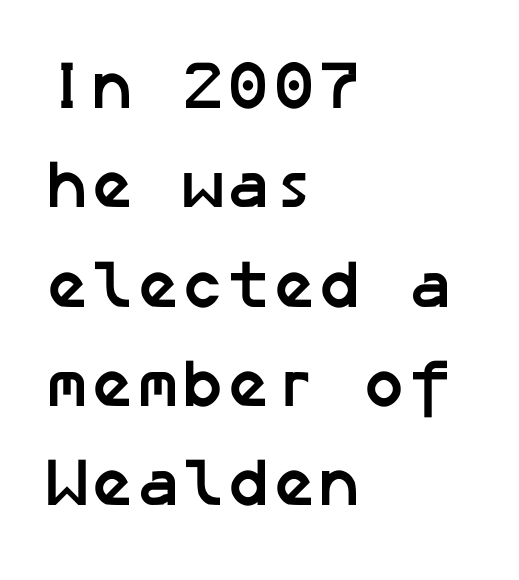
Q: Is the text bold? A: Yes.
Q: Is the typeface a serif or a sans-serif typeface? A: Sans-serif.
Q: Is the text underlined? A: No.
Q: How is the paragraph aligned? A: Left-aligned.
Q: Is the spacing between letters normal or unusually wide? A: Normal.
Q: Is the spacing between lines tight, normal or loose? A: Normal.
Q: Width (condensed, normal, or wide)? A: Normal.
Q: Stroke contrast? A: Low.
Q: x-height? A: Medium.
